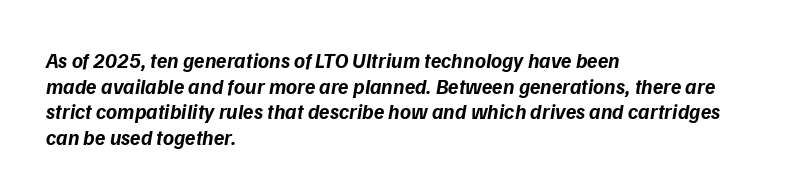
Q: Is the text bold? A: Yes.
Q: Is the text underlined? A: No.
Q: How is the paragraph aligned? A: Left-aligned.
Q: Is the spacing between letters normal or unusually wide? A: Normal.
